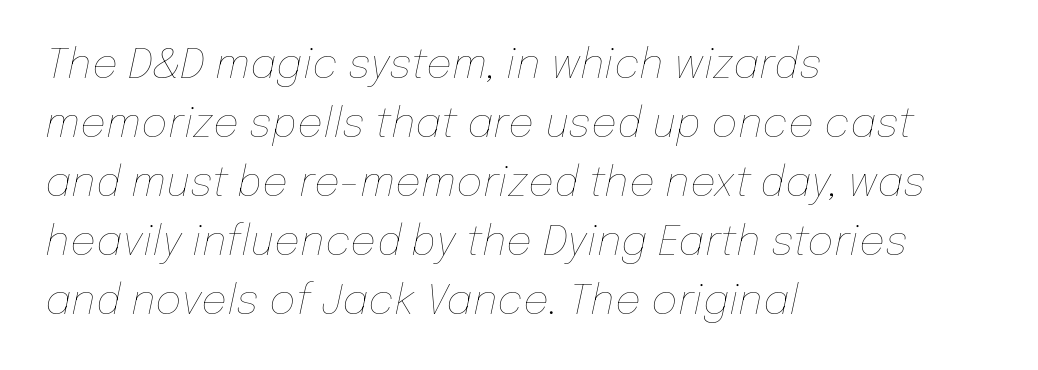
Q: Is the text bold? A: No.
Q: Is the text italic (slanted)? A: Yes, it leans right by about 12 degrees.
Q: Is the text underlined? A: No.
Q: How is the paragraph aligned? A: Left-aligned.
Q: Is the spacing between letters normal or unusually wide? A: Normal.
Q: Is the spacing between lines tight, normal or loose? A: Normal.
Q: Width (condensed, normal, or wide)? A: Normal.
Q: Stroke contrast? A: Low.
Q: x-height? A: Medium.
Q: Monospaced? A: No.
